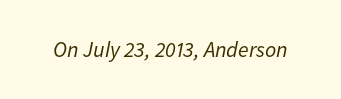
The image shows 22 px text type, italic (leaning right); set normal letter spacing, not underlined.
